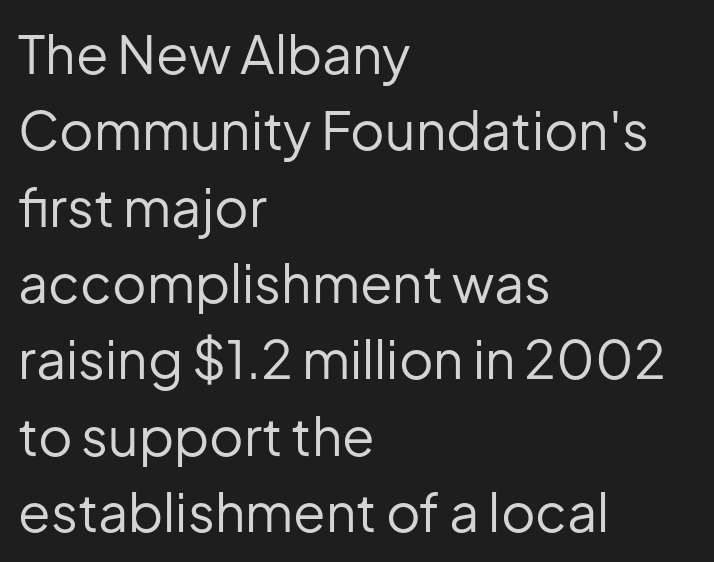
The image shows 53 px regular-weight sans-serif type, upright; set left-aligned, normal line spacing (1.44x), normal letter spacing, not underlined; low stroke contrast and a medium x-height.
